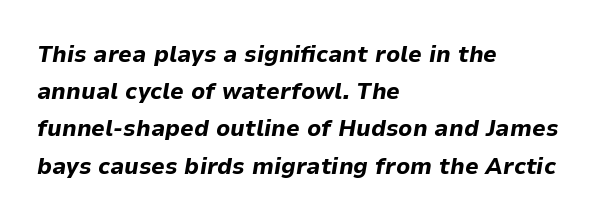
{"italic": "yes", "lean": "right", "slant_degrees": 9, "bold": "yes", "underline": "no", "align": "left", "line_spacing": "normal", "line_spacing_ratio": 1.55, "letter_spacing": "normal", "letter_spacing_em": 0.0, "glyph_px": 24}
